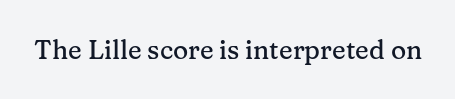
Is there any slant? The stems are plumb. Descenders are the only things crossing below the line. The line texture is even and compact thanks to regular tracking.
